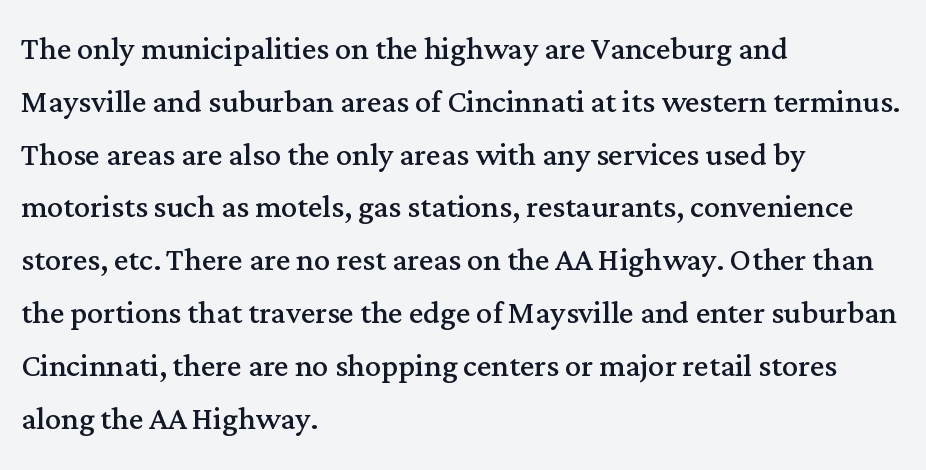
Is the letter spacing exaggerated? No — it looks like the ordinary default. The letters stand straight up with perfectly vertical stems. The foot of each line stays bare and open. Regarding serifs, this sample has them. Spacing verdict: proportional, widths tailored to each character. Bold? No — there's no thickening of the strokes.
